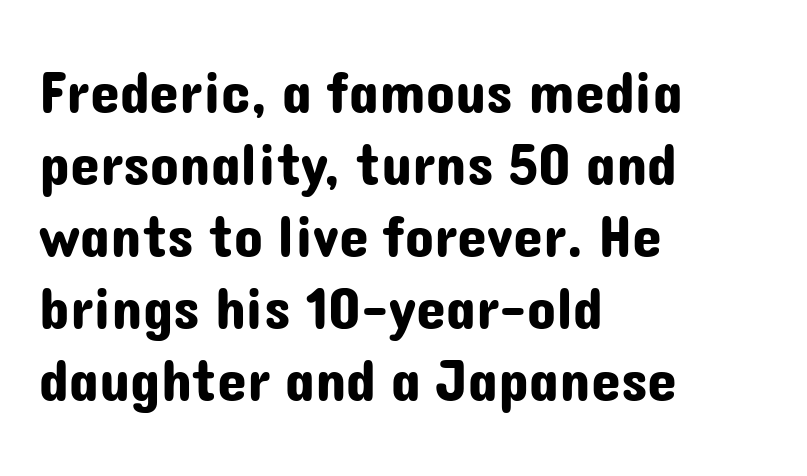
The rendering keeps characters at their native spacing. The glyphs in this specimen are sans serif. Spacing verdict: proportional, widths tailored to each character. Nope, not italic — everything's standing straight.
